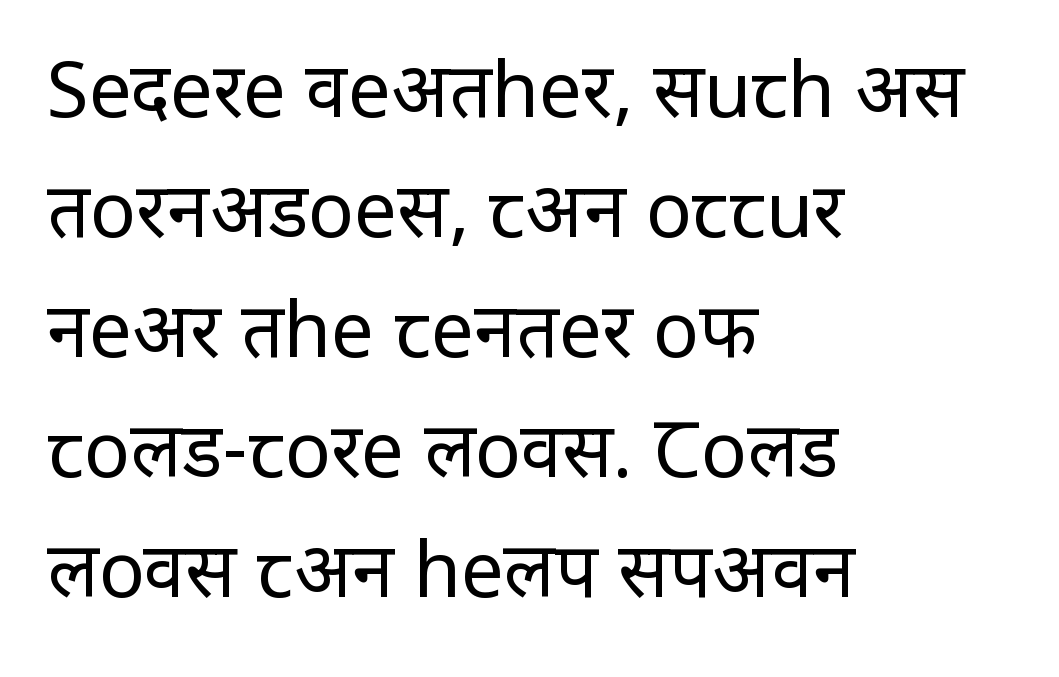
{"serif": "no", "italic": "no", "bold": "no", "weight": "regular", "width": "condensed", "stroke_contrast": "low", "x_height": "large", "monospaced": "no", "underline": "no", "align": "left", "line_spacing": "normal", "line_spacing_ratio": 1.58, "letter_spacing": "normal", "letter_spacing_em": 0.0, "glyph_px": 76}
